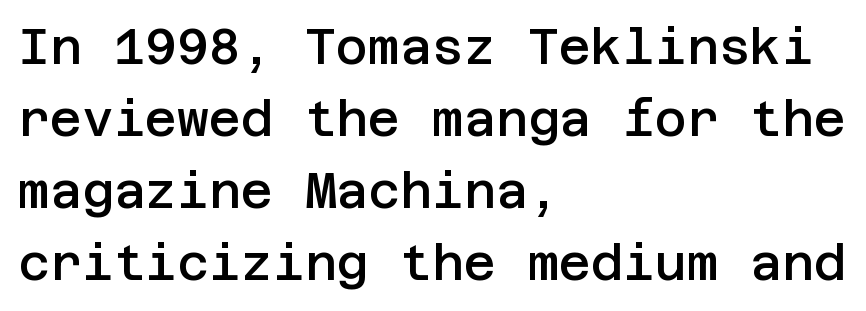
Q: Is the text bold? A: Semi-bold.
Q: Is the text italic (slanted)? A: No, it is upright.
Q: Is the typeface a serif or a sans-serif typeface? A: Sans-serif.
Q: Is the text underlined? A: No.
Q: How is the paragraph aligned? A: Left-aligned.
Q: Is the spacing between letters normal or unusually wide? A: Normal.
Q: Is the spacing between lines tight, normal or loose? A: Normal.
Q: Width (condensed, normal, or wide)? A: Normal.
Q: Stroke contrast? A: Low.
Q: x-height? A: Large.
